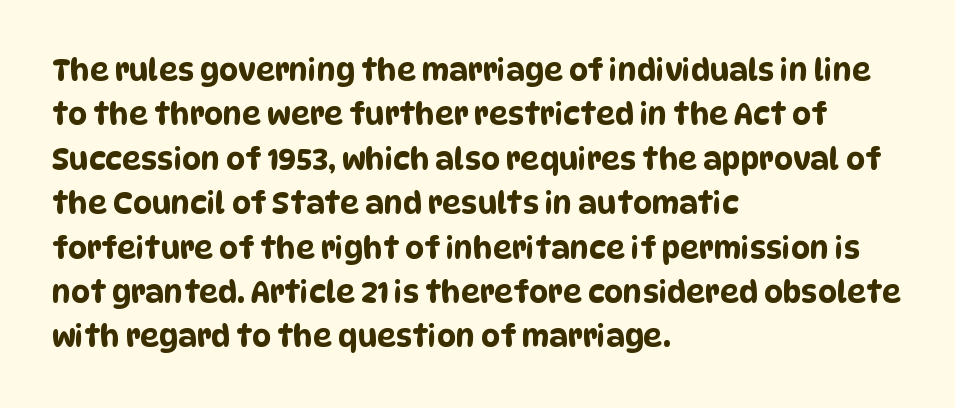
The image shows 30 px condensed sans-serif type; set left-aligned, normal line spacing (1.48x), normal letter spacing, not underlined; low stroke contrast and a large x-height.
